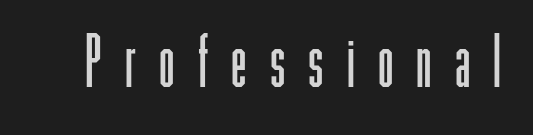
{"serif": "no", "italic": "no", "bold": "no", "weight": "light", "width": "condensed", "stroke_contrast": "low", "x_height": "medium", "monospaced": "no", "underline": "no", "letter_spacing": "wide", "letter_spacing_em": 0.33, "glyph_px": 70}
